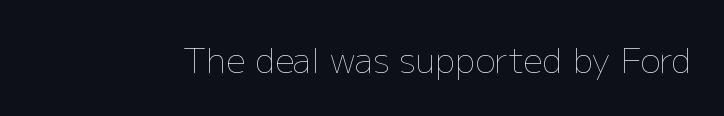
Spacing verdict: proportional, widths tailored to each character. No extra tracking has been applied to these lines. These glyphs show unthickened strokes, regular width or finer. Check the space under the baseline: it is left empty. Tall strokes in this sample are plumb rather than angled.
